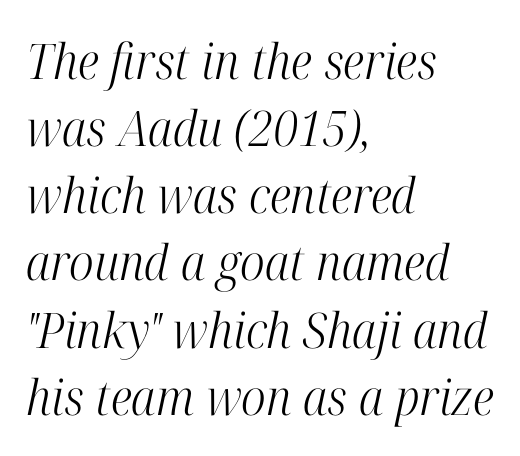
The image shows 49 px light, condensed serif type, italic (leaning right); set left-aligned, normal line spacing (1.37x), normal letter spacing, not underlined; high stroke contrast and a medium x-height.
